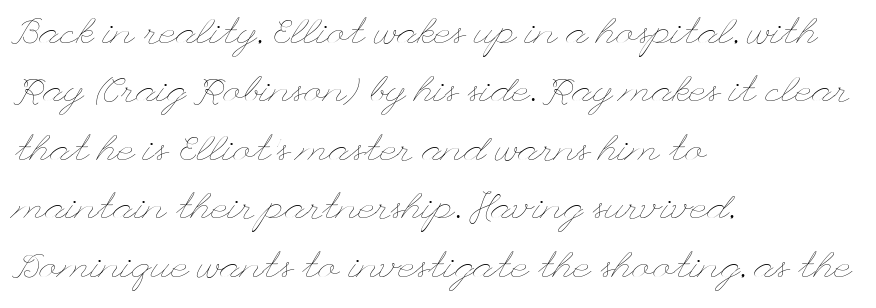
{"bold": "no", "weight": "thin", "width": "wide", "stroke_contrast": "low", "x_height": "small", "underline": "no", "align": "left", "line_spacing": "normal", "line_spacing_ratio": 1.58, "letter_spacing": "normal", "letter_spacing_em": 0.0, "glyph_px": 37}
